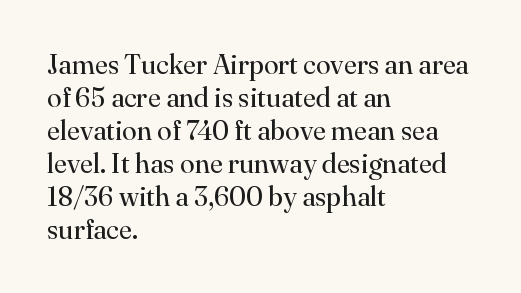
{"italic": "no", "bold": "no", "underline": "no", "align": "left", "line_spacing_ratio": 1.22, "letter_spacing": "normal", "letter_spacing_em": 0.0, "glyph_px": 27}
